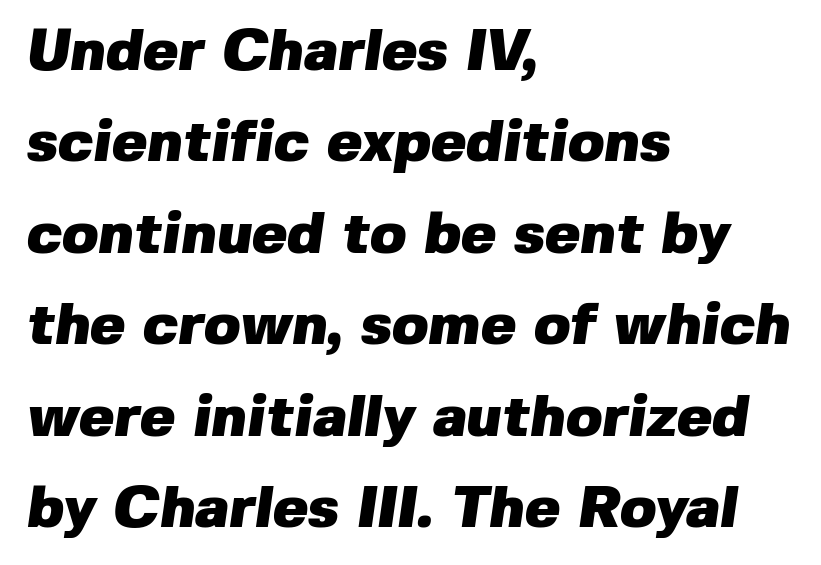
The image shows 59 px heavy sans-serif type; set left-aligned, normal line spacing (1.55x), normal letter spacing, not underlined; low stroke contrast and a medium x-height.
